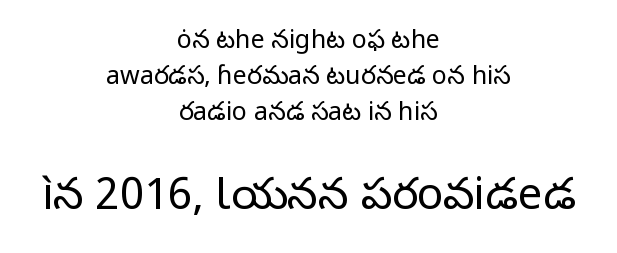
The designer gave the closing block more size than the opening block. The baseline area is clear. The designer left line spacing at the default. Does the copy run flush right? No — it is centered line by line.
